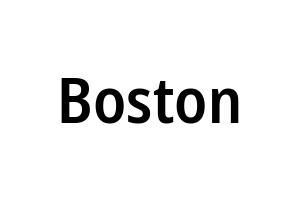
Type without underlining. You could not count columns in this text — the font is proportionally spaced. Tall strokes in this sample are plumb rather than angled. The letterforms sit shoulder to shoulder at normal distance. The sample has been set in demibold, a notch under bold. To sum up the face: it is a sans, with no serifs.
